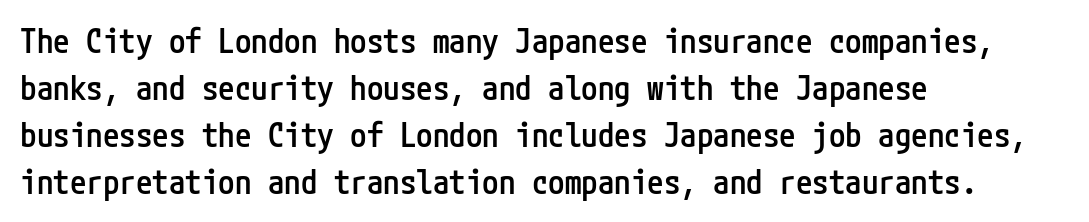
Q: Is the text bold? A: Semi-bold.
Q: Is the text italic (slanted)? A: No, it is upright.
Q: Is the typeface a serif or a sans-serif typeface? A: Sans-serif.
Q: Is the text underlined? A: No.
Q: How is the paragraph aligned? A: Left-aligned.
Q: Is the spacing between letters normal or unusually wide? A: Normal.
Q: Is the spacing between lines tight, normal or loose? A: Normal.
Q: Width (condensed, normal, or wide)? A: Condensed.
Q: Stroke contrast? A: Low.
Q: x-height? A: Medium.
